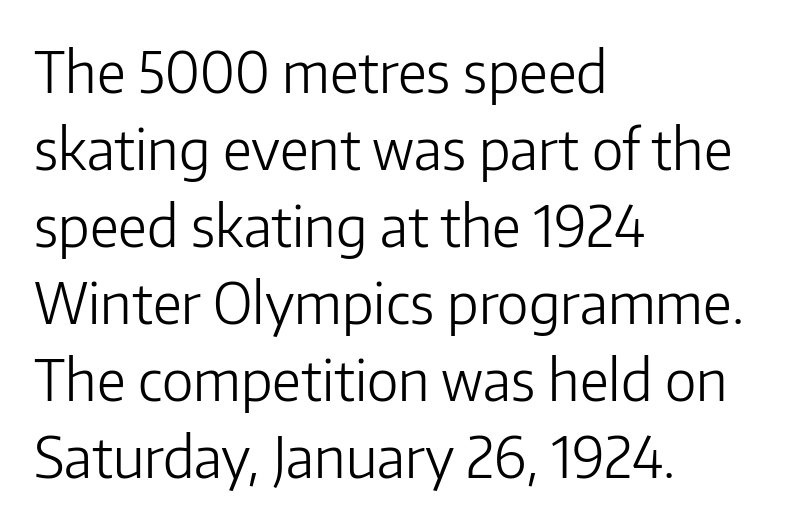
Q: Is the text bold? A: No.
Q: Is the text italic (slanted)? A: No, it is upright.
Q: Is the typeface a serif or a sans-serif typeface? A: Sans-serif.
Q: Is the text underlined? A: No.
Q: How is the paragraph aligned? A: Left-aligned.
Q: Is the spacing between letters normal or unusually wide? A: Normal.
Q: Is the spacing between lines tight, normal or loose? A: Normal.
Q: Width (condensed, normal, or wide)? A: Normal.
Q: Stroke contrast? A: Low.
Q: x-height? A: Medium.
Q: Monospaced? A: No.
